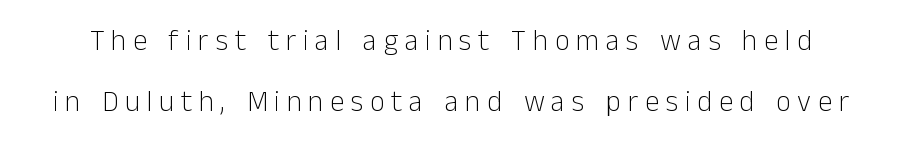
The image shows 29 px light sans-serif type, upright; set loose line spacing (2.12x), unusually wide letter spacing (+0.23 em), not underlined; low stroke contrast and a medium x-height.
